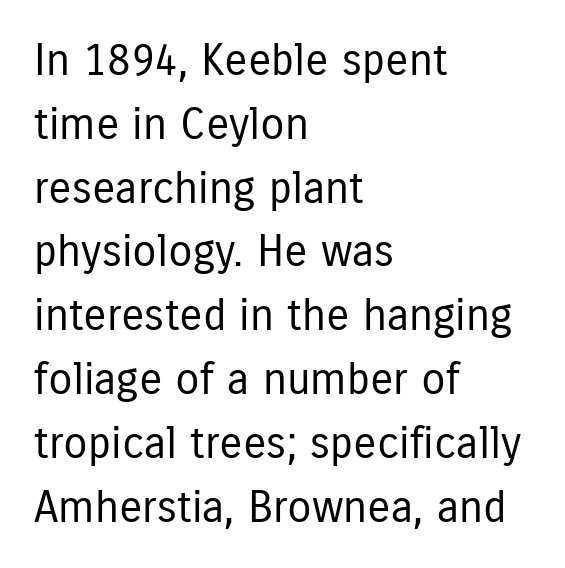
{"serif": "no", "italic": "no", "bold": "no", "weight": "regular", "width": "condensed", "stroke_contrast": "low", "x_height": "medium", "monospaced": "no", "underline": "no", "align": "left", "line_spacing": "normal", "line_spacing_ratio": 1.45, "letter_spacing": "normal", "letter_spacing_em": 0.0, "glyph_px": 44}
